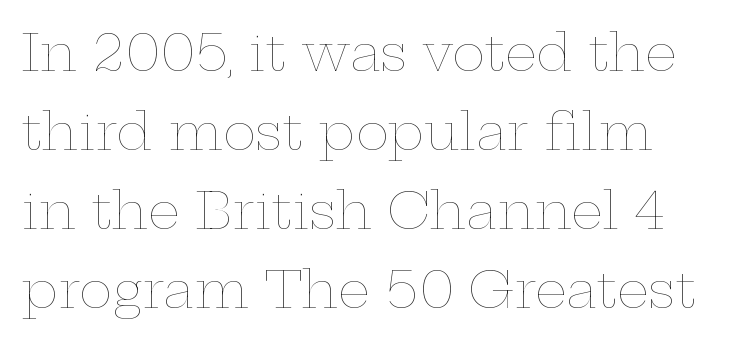
A typesetter would call this zero additional tracking. Regarding leading, the lines here are spaced in the standard way. The cut favours lightness, reaching ordinary text weight at its darkest. This rendering features lettering with no underline. Each letter keeps its own natural width here, so spacing adapts to shape.
